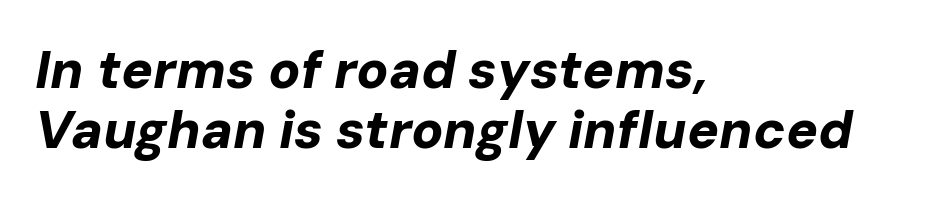
The image shows 53 px bold type, italic (leaning right); set left-aligned, tight line spacing (1.14x), normal letter spacing, not underlined; low stroke contrast and a medium x-height.
